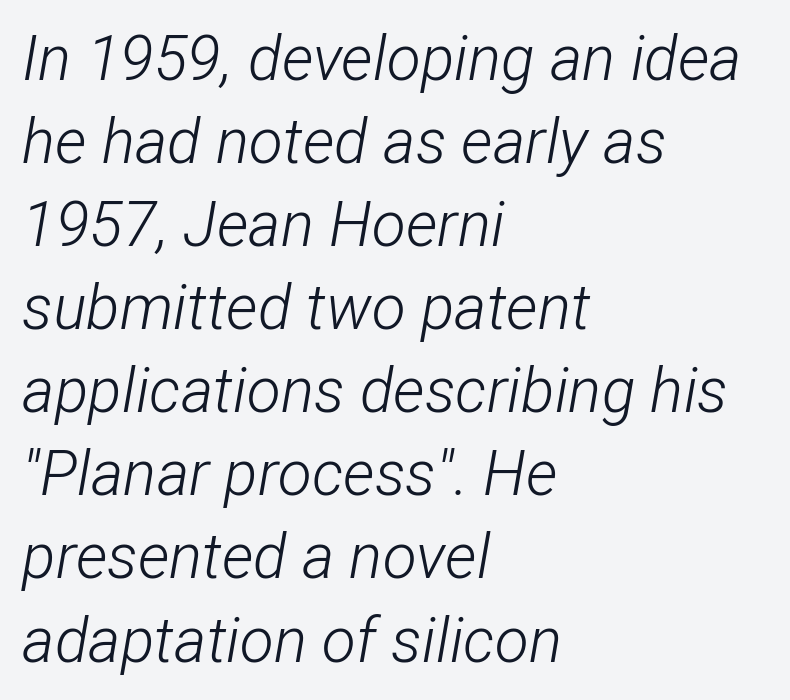
{"italic": "yes", "lean": "right", "slant_degrees": 12, "bold": "no", "weight": "light", "width": "condensed", "stroke_contrast": "low", "x_height": "medium", "monospaced": "no", "underline": "no", "align": "left", "line_spacing": "normal", "line_spacing_ratio": 1.34, "letter_spacing": "normal", "letter_spacing_em": 0.0, "glyph_px": 62}
